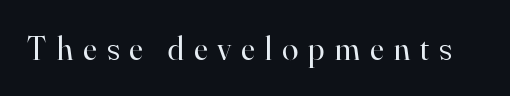
Is the type heavy? It reads as light-to-regular instead. Proportional: the letters do not fall into vertical columns. When letters stand straight like this, we call the style roman or upright. Letters rest on an invisible, unmarked baseline. Yep, those are serifs on the letters. Letter spacing: wide.
